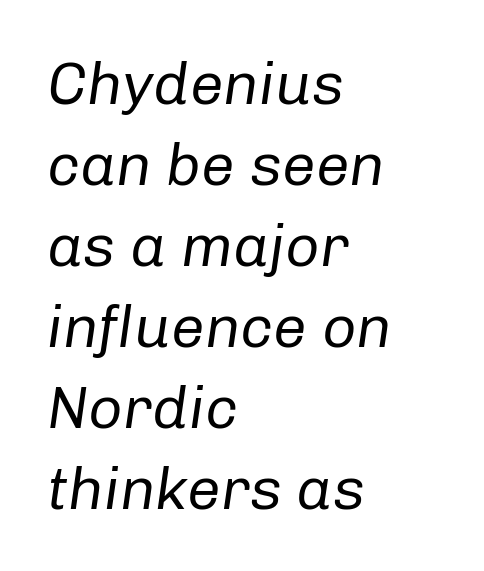
Q: Is the text bold? A: No.
Q: Is the text italic (slanted)? A: Yes, it leans right by about 8 degrees.
Q: Is the text underlined? A: No.
Q: How is the paragraph aligned? A: Left-aligned.
Q: Is the spacing between letters normal or unusually wide? A: Normal.
Q: Is the spacing between lines tight, normal or loose? A: Normal.
Q: Width (condensed, normal, or wide)? A: Normal.
Q: Stroke contrast? A: Low.
Q: x-height? A: Medium.
Q: Monospaced? A: No.
